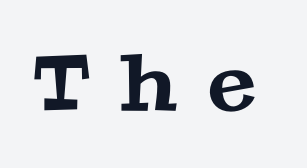
The image shows 78 px wide serif type; set unusually wide letter spacing (+0.4 em), not underlined; medium stroke contrast and a medium x-height.
